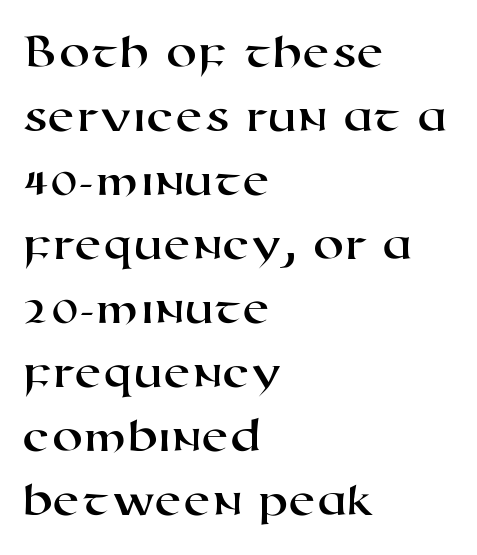
{"serif": "no", "width": "wide", "stroke_contrast": "high", "x_height": "medium", "monospaced": "no", "underline": "no", "align": "left", "line_spacing": "normal", "line_spacing_ratio": 1.28, "letter_spacing": "normal", "letter_spacing_em": 0.0, "glyph_px": 50}
